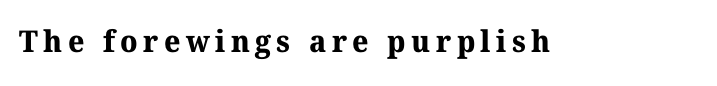
The image shows 30 px bold serif type; set not underlined; medium stroke contrast and a medium x-height.
